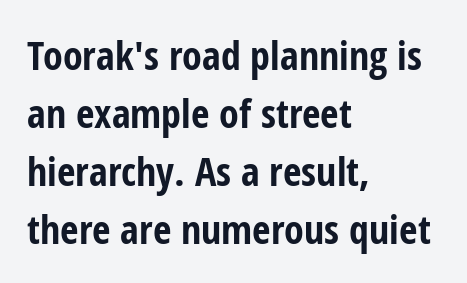
The image shows 40 px bold, condensed sans-serif type, upright; set left-aligned, normal line spacing (1.45x), normal letter spacing, not underlined; low stroke contrast and a medium x-height.
